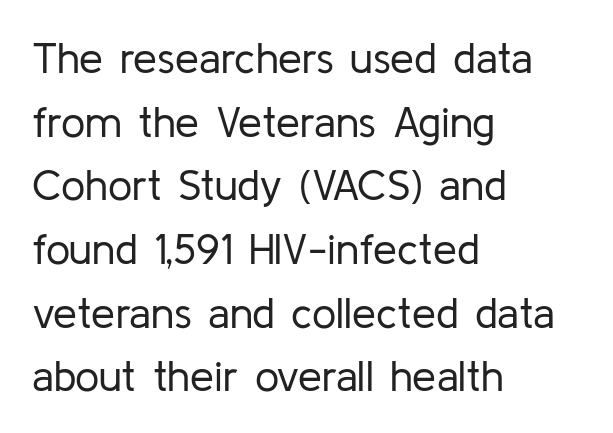
Typographically, this falls in the sans-serif category. This block has exactly the height ordinary leading produces. Posture: straight, roman, zero tilt. Visually the block forms a straight wall on the left and a jagged coastline on the right. Counters stay open thanks to moderate or lighter strokes.
